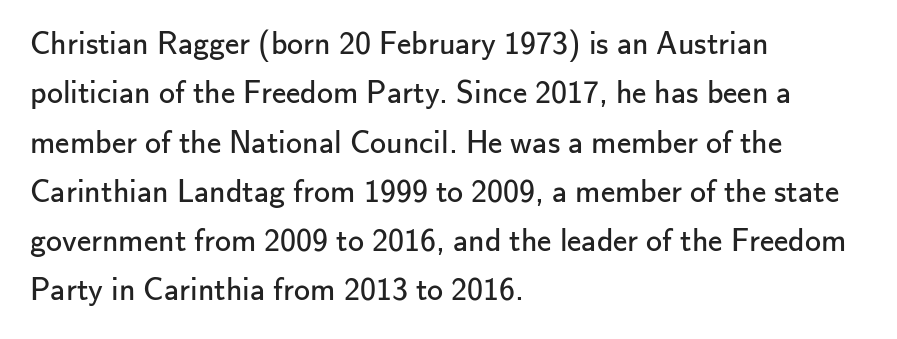
Here the designer chose a conventional face with non-uniform glyph widths. Honestly, the row spacing looks completely unremarkable. You can tell from the bare stems that sans-serif type was used. What stands out about the letter spacing? Nothing — it is the standard amount. The passage is arranged the way most books set body copy — flush left. Quick note: underline off.
